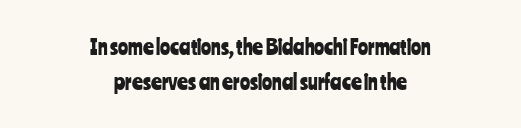
Q: Is the text italic (slanted)? A: No, it is upright.
Q: Is the text underlined? A: No.
Q: How is the paragraph aligned? A: Centered.
Q: Is the spacing between letters normal or unusually wide? A: Normal.
Q: Is the spacing between lines tight, normal or loose? A: Normal.
